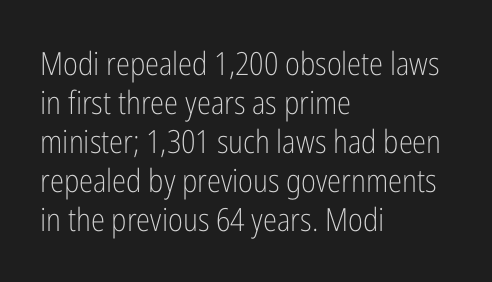
Q: Is the text bold? A: No.
Q: Is the text italic (slanted)? A: No, it is upright.
Q: Is the typeface a serif or a sans-serif typeface? A: Sans-serif.
Q: Is the text underlined? A: No.
Q: How is the paragraph aligned? A: Left-aligned.
Q: Is the spacing between letters normal or unusually wide? A: Normal.
Q: Width (condensed, normal, or wide)? A: Condensed.
Q: Stroke contrast? A: Low.
Q: x-height? A: Medium.
Q: Monospaced? A: No.
